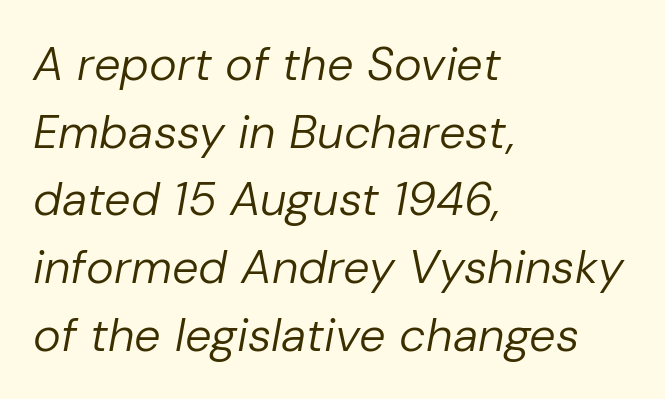
{"italic": "yes", "lean": "right", "slant_degrees": 10, "bold": "no", "weight": "regular", "width": "normal", "stroke_contrast": "low", "x_height": "medium", "monospaced": "no", "underline": "no", "align": "left", "line_spacing": "normal", "line_spacing_ratio": 1.44, "letter_spacing": "normal", "letter_spacing_em": 0.0, "glyph_px": 47}
